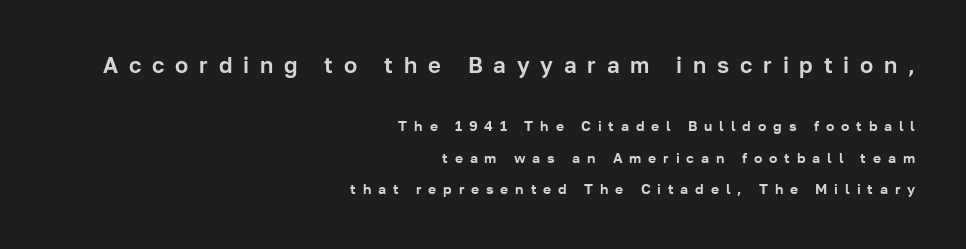
Q: Is the text italic (slanted)? A: No, it is upright.
Q: Is the text underlined? A: No.
Q: How is the paragraph aligned? A: Right-aligned.
Q: Is the spacing between letters normal or unusually wide? A: Unusually wide.
Q: Is the spacing between lines tight, normal or loose? A: Loose.
Q: Which block of text is set in a larger size, the first (top) or the second (bottom)? A: The first (top) one.
